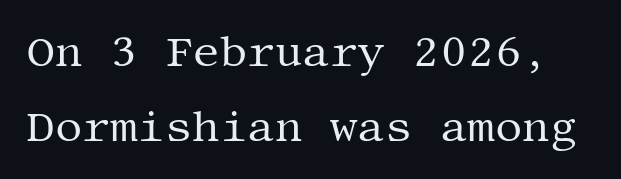
{"serif": "yes", "italic": "no", "bold": "no", "weight": "regular", "width": "normal", "stroke_contrast": "medium", "x_height": "large", "underline": "no", "line_spacing_ratio": 1.74, "letter_spacing": "normal", "letter_spacing_em": 0.0, "glyph_px": 43}
